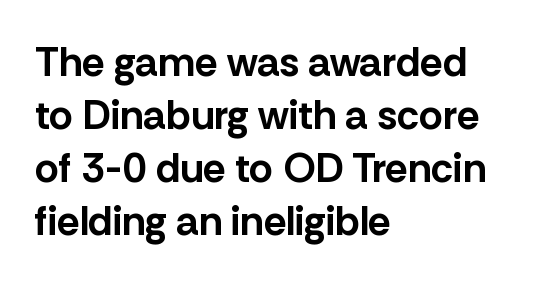
The image shows 41 px bold sans-serif type, upright; set left-aligned, normal line spacing (1.29x), normal letter spacing, not underlined; low stroke contrast and a medium x-height.
